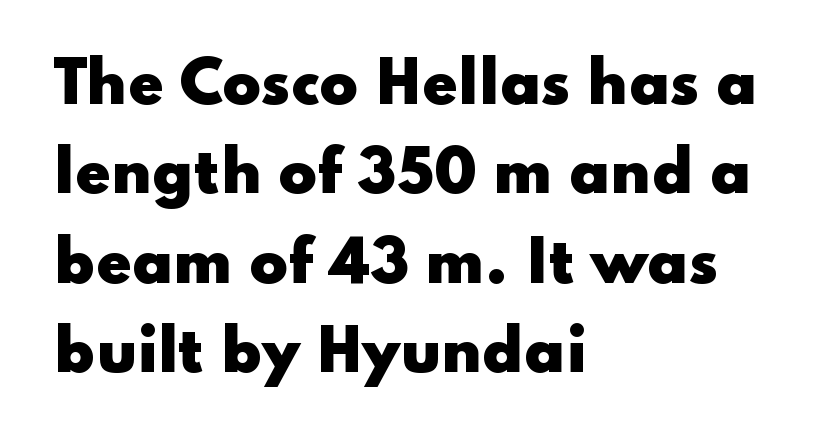
Q: Is the text bold? A: Yes.
Q: Is the text italic (slanted)? A: No, it is upright.
Q: Is the typeface a serif or a sans-serif typeface? A: Sans-serif.
Q: Is the text underlined? A: No.
Q: How is the paragraph aligned? A: Left-aligned.
Q: Is the spacing between letters normal or unusually wide? A: Normal.
Q: Is the spacing between lines tight, normal or loose? A: Normal.
Q: Width (condensed, normal, or wide)? A: Wide.
Q: Stroke contrast? A: Low.
Q: x-height? A: Small.
Q: Monospaced? A: No.
